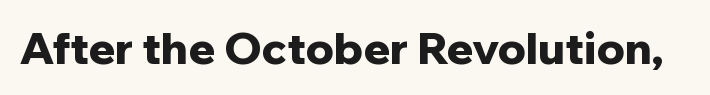
The tracking reads as untouched default to a designer's eye. Only glyphs here, with clear space below each row. The font's upright variant was chosen for this text. Compared with an ordinary text face, these strokes are far heavier — a full bold.
